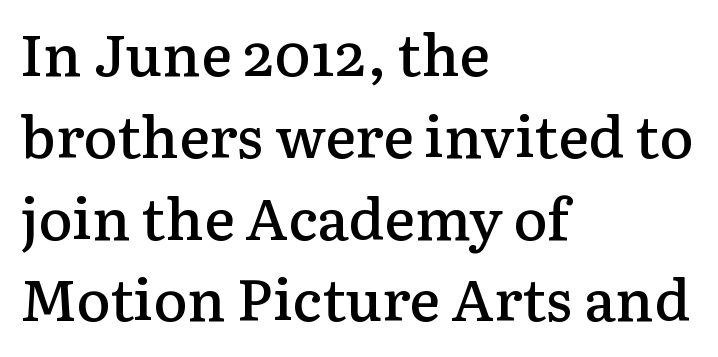
{"serif": "yes", "italic": "no", "bold": "semi", "weight": "semibold", "width": "normal", "stroke_contrast": "low", "x_height": "medium", "monospaced": "no", "underline": "no", "align": "left", "line_spacing": "normal", "line_spacing_ratio": 1.41, "letter_spacing": "normal", "letter_spacing_em": 0.0, "glyph_px": 58}
